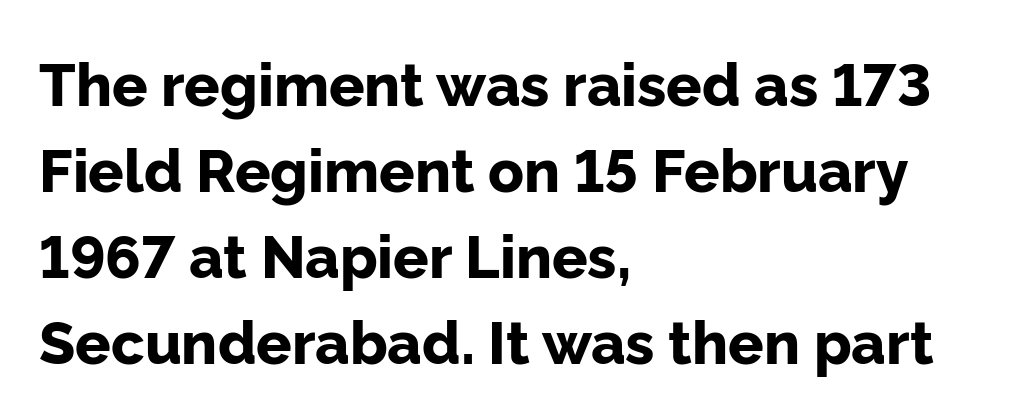
{"serif": "no", "italic": "no", "bold": "yes", "weight": "bold", "width": "normal", "stroke_contrast": "low", "x_height": "medium", "monospaced": "no", "underline": "no", "align": "left", "line_spacing": "normal", "line_spacing_ratio": 1.46, "letter_spacing": "normal", "letter_spacing_em": 0.0, "glyph_px": 59}
